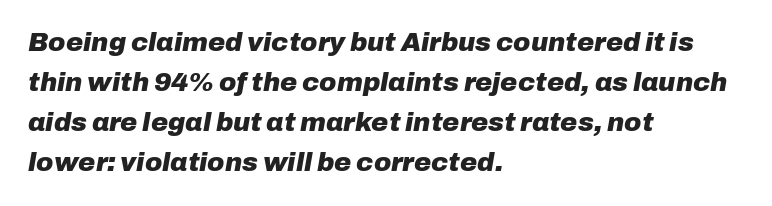
The image shows 26 px bold type, italic (leaning right); set left-aligned, normal line spacing (1.54x), normal letter spacing, not underlined.
